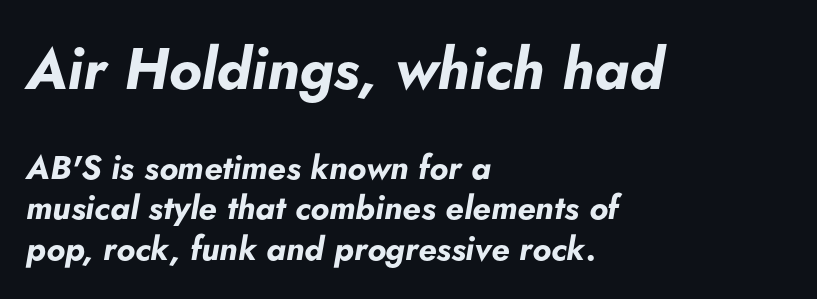
{"italic": "yes", "lean": "right", "slant_degrees": 5, "bold": "yes", "weight": "bold", "width": "normal", "stroke_contrast": "low", "x_height": "small", "monospaced": "no", "underline": "no", "align": "left", "line_spacing_ratio": 1.22, "letter_spacing": "normal", "letter_spacing_em": 0.0, "larger_block": "first", "size_ratio": 1.76, "glyph_px": 58}
